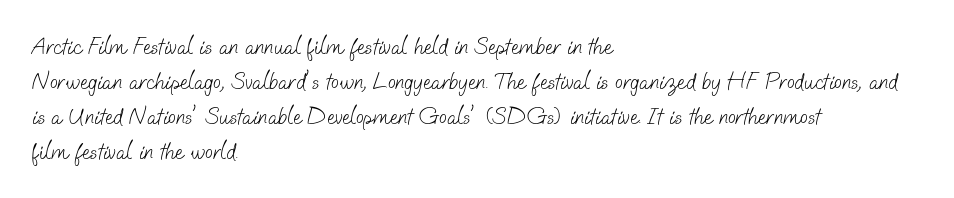
Q: Is the text bold? A: No.
Q: Is the text underlined? A: No.
Q: How is the paragraph aligned? A: Left-aligned.
Q: Is the spacing between letters normal or unusually wide? A: Normal.
Q: Is the spacing between lines tight, normal or loose? A: Normal.
